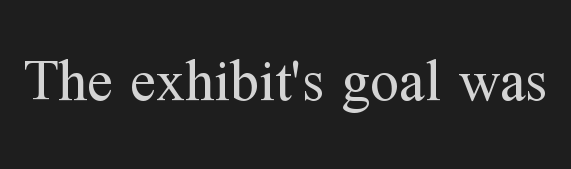
Q: Is the text bold? A: No.
Q: Is the text italic (slanted)? A: No, it is upright.
Q: Is the typeface a serif or a sans-serif typeface? A: Serif.
Q: Is the text underlined? A: No.
Q: Is the spacing between letters normal or unusually wide? A: Normal.
Q: Width (condensed, normal, or wide)? A: Normal.
Q: Stroke contrast? A: Medium.
Q: x-height? A: Medium.
Q: Monospaced? A: No.
